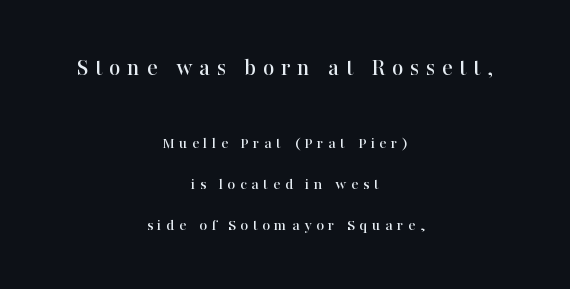
{"italic": "no", "underline": "no", "align": "center", "line_spacing": "loose", "line_spacing_ratio": 2.41, "letter_spacing": "wide", "letter_spacing_em": 0.26, "larger_block": "first", "size_ratio": 1.47, "glyph_px": 25}
